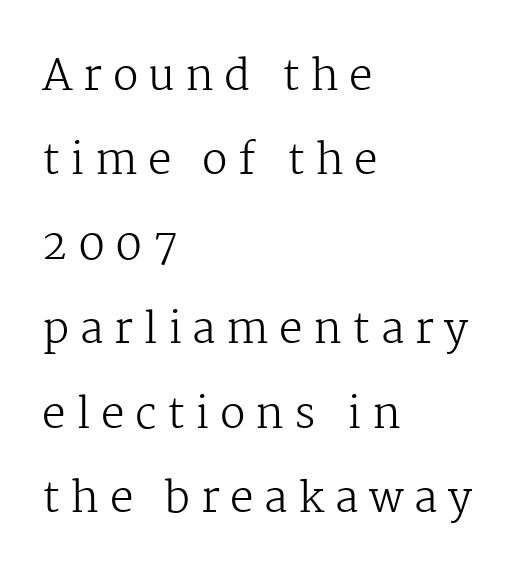
{"serif": "yes", "italic": "no", "bold": "no", "weight": "regular", "width": "normal", "stroke_contrast": "medium", "x_height": "medium", "monospaced": "no", "underline": "no", "align": "left", "line_spacing": "loose", "line_spacing_ratio": 2.01, "letter_spacing": "wide", "letter_spacing_em": 0.25, "glyph_px": 42}
